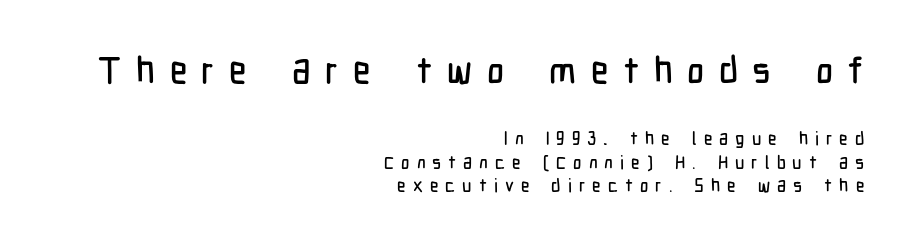
Q: Is the text italic (slanted)? A: No, it is upright.
Q: Is the typeface a serif or a sans-serif typeface? A: Sans-serif.
Q: Is the text underlined? A: No.
Q: How is the paragraph aligned? A: Right-aligned.
Q: Is the spacing between letters normal or unusually wide? A: Unusually wide.
Q: Is the spacing between lines tight, normal or loose? A: Normal.
Q: Which block of text is set in a larger size, the first (top) or the second (bottom)? A: The first (top) one.
Q: Width (condensed, normal, or wide)? A: Condensed.
Q: Stroke contrast? A: Low.
Q: x-height? A: Medium.
Q: Monospaced? A: No.
